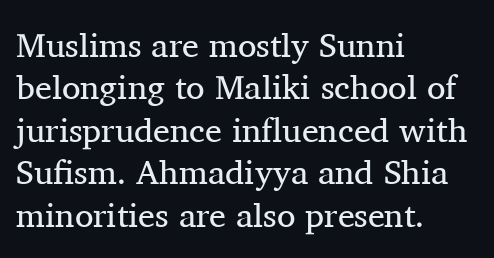
Q: Is the text bold? A: No.
Q: Is the text italic (slanted)? A: No, it is upright.
Q: Is the typeface a serif or a sans-serif typeface? A: Serif.
Q: Is the text underlined? A: No.
Q: How is the paragraph aligned? A: Left-aligned.
Q: Is the spacing between letters normal or unusually wide? A: Normal.
Q: Is the spacing between lines tight, normal or loose? A: Normal.
Q: Width (condensed, normal, or wide)? A: Normal.
Q: Stroke contrast? A: Medium.
Q: x-height? A: Medium.
Q: Monospaced? A: No.
